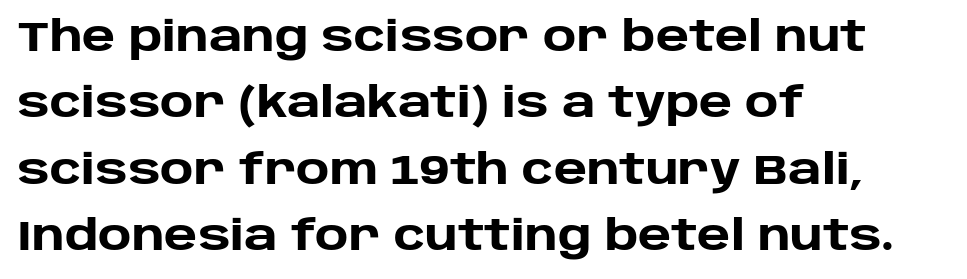
Q: Is the text bold? A: Yes.
Q: Is the text italic (slanted)? A: No, it is upright.
Q: Is the typeface a serif or a sans-serif typeface? A: Sans-serif.
Q: Is the text underlined? A: No.
Q: How is the paragraph aligned? A: Left-aligned.
Q: Is the spacing between letters normal or unusually wide? A: Normal.
Q: Is the spacing between lines tight, normal or loose? A: Normal.
Q: Width (condensed, normal, or wide)? A: Normal.
Q: Stroke contrast? A: Low.
Q: x-height? A: Large.
Q: Monospaced? A: No.
